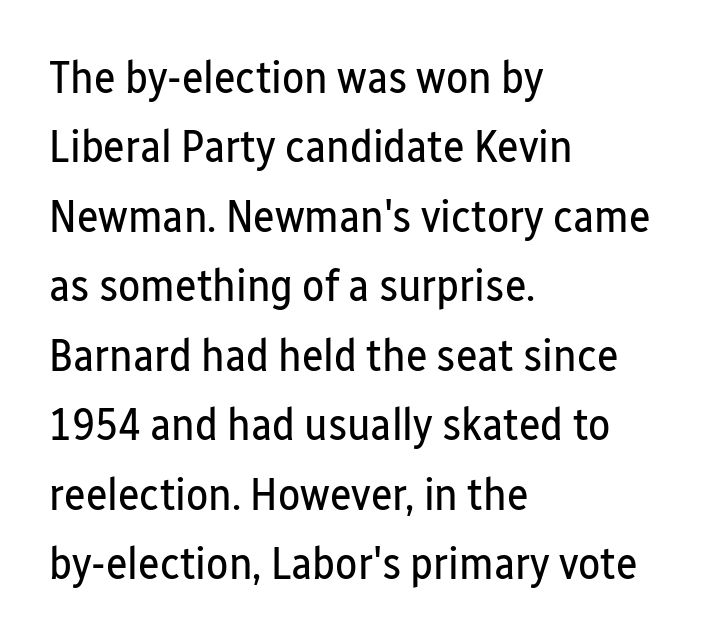
The image shows 46 px regular-weight, condensed sans-serif type, upright; set left-aligned, normal line spacing (1.51x), normal letter spacing, not underlined; low stroke contrast and a medium x-height.
